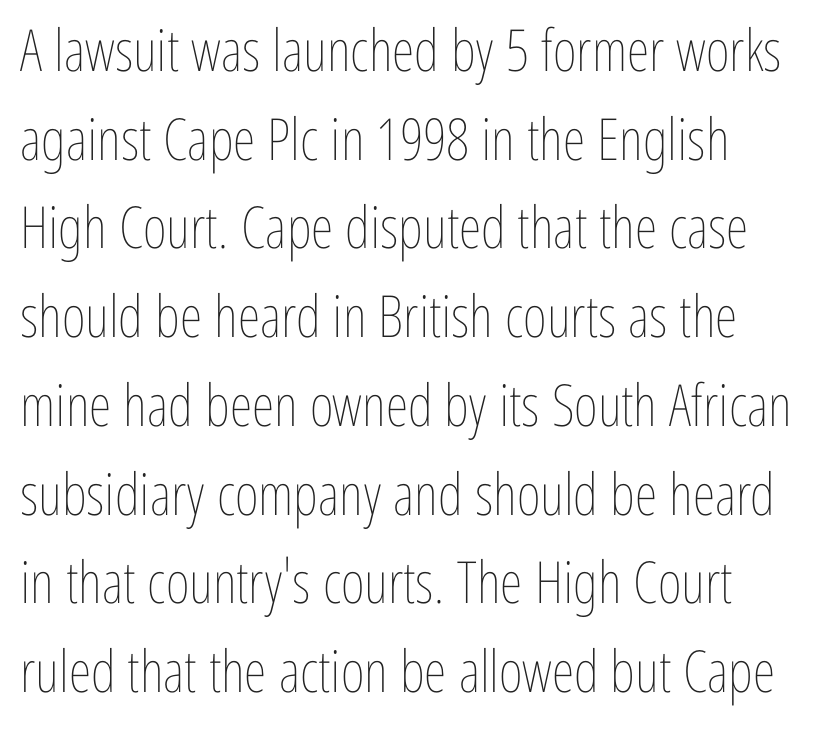
{"italic": "no", "bold": "no", "weight": "thin", "width": "condensed", "stroke_contrast": "low", "x_height": "medium", "monospaced": "no", "underline": "no", "line_spacing": "normal", "line_spacing_ratio": 1.53, "letter_spacing": "normal", "letter_spacing_em": 0.0, "glyph_px": 58}
